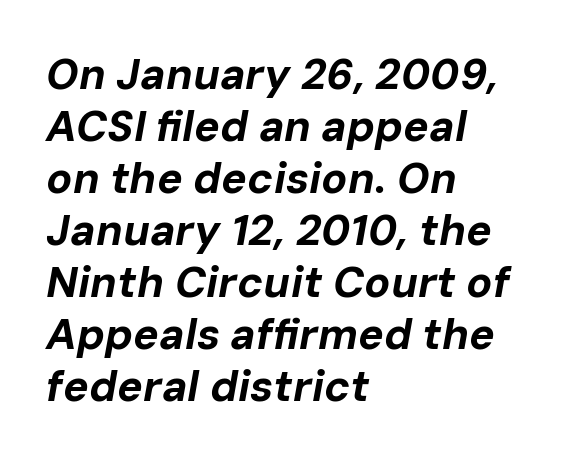
The image shows 43 px bold type, italic (leaning right); set left-aligned, line spacing 1.21x, normal letter spacing, not underlined; low stroke contrast and a medium x-height.
